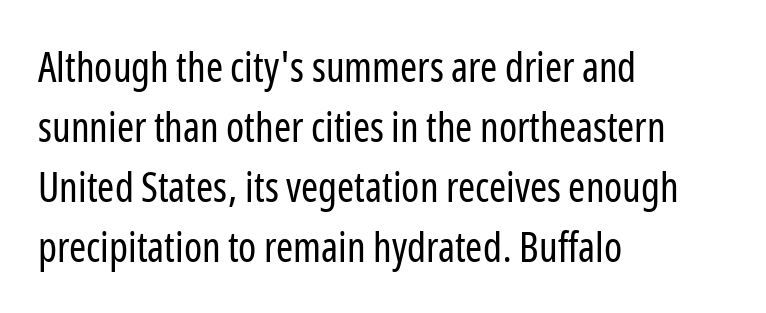
Q: Is the text bold? A: No.
Q: Is the text italic (slanted)? A: No, it is upright.
Q: Is the typeface a serif or a sans-serif typeface? A: Sans-serif.
Q: Is the text underlined? A: No.
Q: How is the paragraph aligned? A: Left-aligned.
Q: Is the spacing between letters normal or unusually wide? A: Normal.
Q: Is the spacing between lines tight, normal or loose? A: Normal.
Q: Width (condensed, normal, or wide)? A: Condensed.
Q: Stroke contrast? A: Low.
Q: x-height? A: Medium.
Q: Monospaced? A: No.
